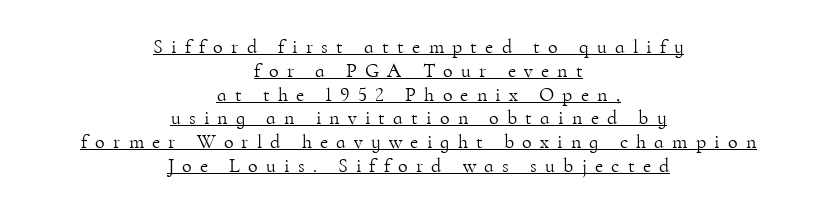
Q: Is the text bold? A: No.
Q: Is the text italic (slanted)? A: No, it is upright.
Q: Is the text underlined? A: Yes.
Q: How is the paragraph aligned? A: Centered.
Q: Is the spacing between letters normal or unusually wide? A: Unusually wide.
